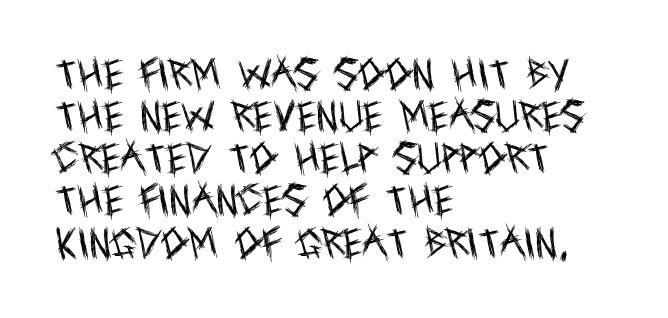
{"serif": "no", "italic": "no", "bold": "no", "weight": "regular", "width": "condensed", "x_height": "large", "monospaced": "no", "underline": "no", "align": "left", "line_spacing_ratio": 1.24, "letter_spacing": "normal", "letter_spacing_em": 0.0, "glyph_px": 34}
